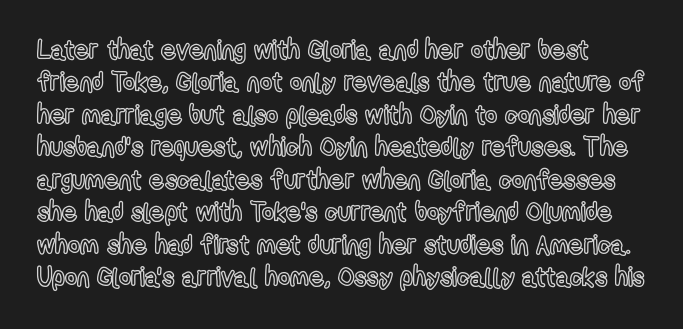
{"italic": "no", "underline": "no", "line_spacing": "normal", "line_spacing_ratio": 1.25, "letter_spacing": "normal", "letter_spacing_em": 0.0, "glyph_px": 26}
